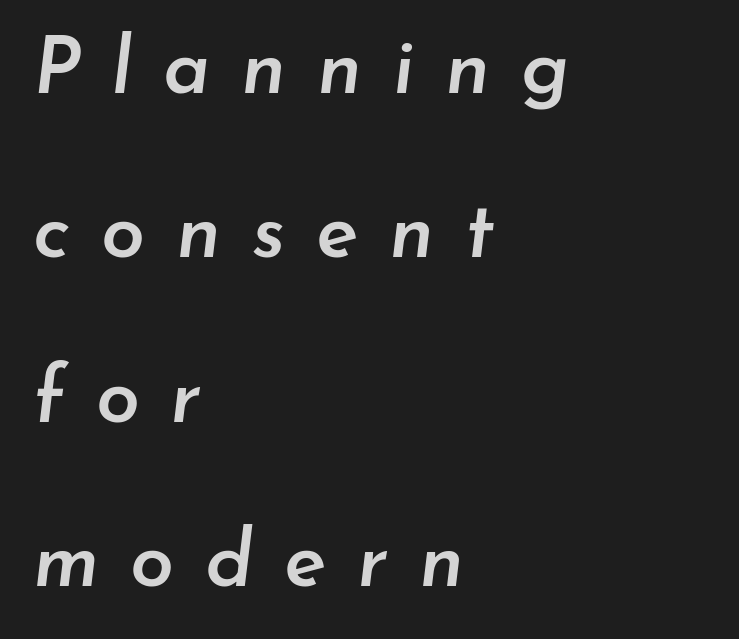
The axis of the letterforms is tilted away from vertical. A typesetter would call this proportional, since set widths differ per character. This is the in-between weight designers call semibold or demi. The zone under the glyphs is completely vacant. Reading down the column, the eye jumps a long way to each next line.
